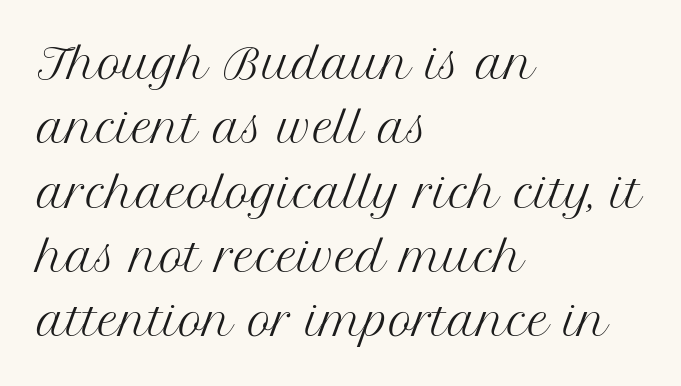
No chunkiness to these letters — they're not bold. How are the letters spaced? Ordinarily, with no added tracking. Leftover space on each line is placed entirely after the last word. The line-height multiplier appears to be the usual default. Underline: absent.
